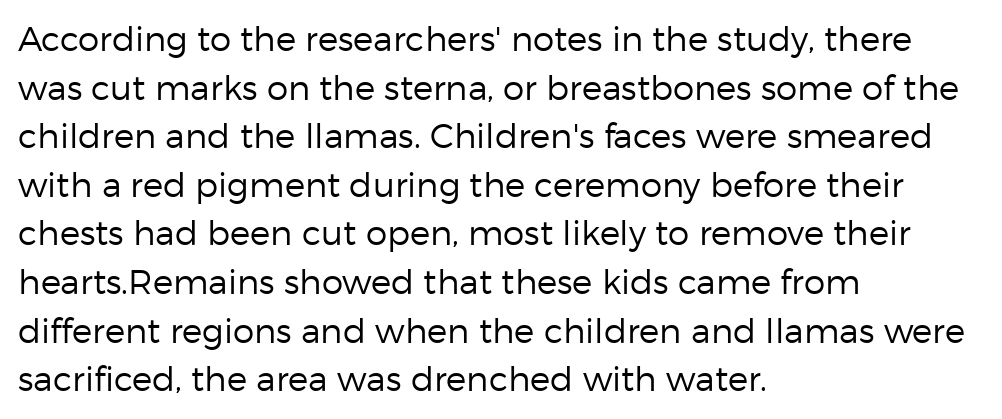
Q: Is the text bold? A: No.
Q: Is the text italic (slanted)? A: No, it is upright.
Q: Is the typeface a serif or a sans-serif typeface? A: Sans-serif.
Q: Is the text underlined? A: No.
Q: How is the paragraph aligned? A: Left-aligned.
Q: Is the spacing between letters normal or unusually wide? A: Normal.
Q: Is the spacing between lines tight, normal or loose? A: Normal.
Q: Width (condensed, normal, or wide)? A: Normal.
Q: Stroke contrast? A: Low.
Q: x-height? A: Medium.
Q: Monospaced? A: No.
